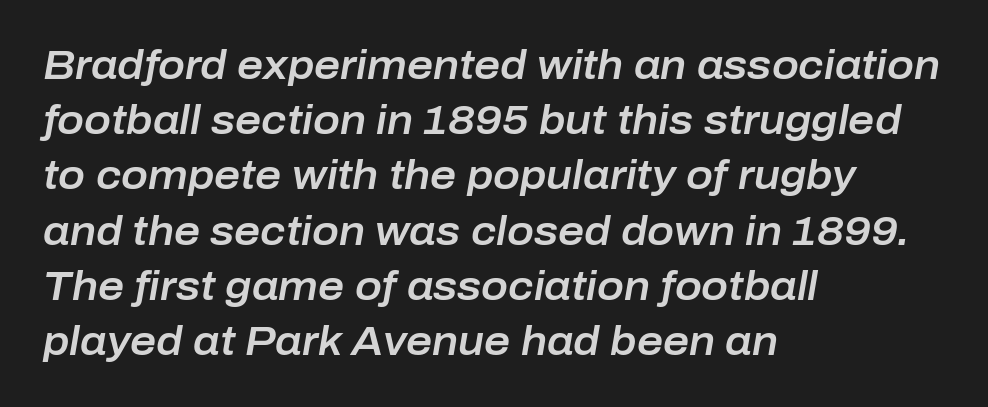
{"italic": "yes", "lean": "right", "slant_degrees": 10, "width": "normal", "stroke_contrast": "low", "x_height": "medium", "monospaced": "no", "underline": "no", "align": "left", "line_spacing": "normal", "line_spacing_ratio": 1.38, "letter_spacing": "normal", "letter_spacing_em": 0.0, "glyph_px": 40}
